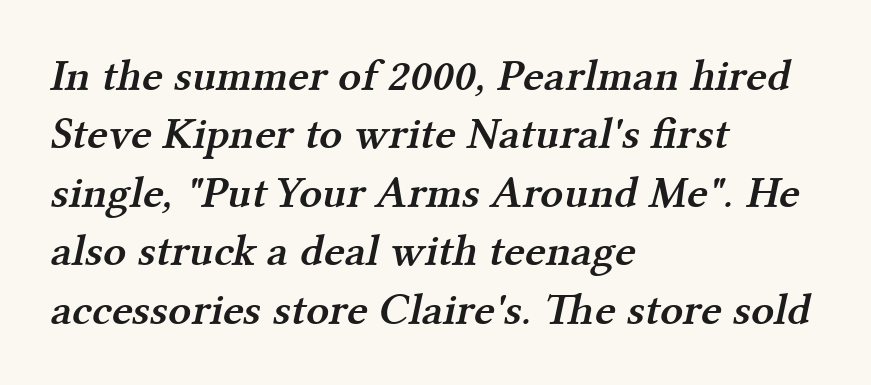
Q: Is the text bold? A: Semi-bold.
Q: Is the typeface a serif or a sans-serif typeface? A: Serif.
Q: Is the text underlined? A: No.
Q: How is the paragraph aligned? A: Left-aligned.
Q: Is the spacing between letters normal or unusually wide? A: Normal.
Q: Is the spacing between lines tight, normal or loose? A: Normal.
Q: Width (condensed, normal, or wide)? A: Normal.
Q: Stroke contrast? A: Medium.
Q: x-height? A: Medium.
Q: Monospaced? A: No.
